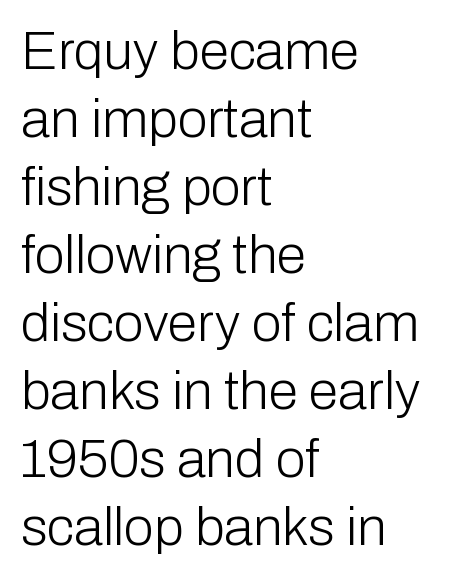
{"serif": "no", "italic": "no", "bold": "no", "weight": "light", "width": "normal", "stroke_contrast": "low", "x_height": "medium", "monospaced": "no", "underline": "no", "align": "left", "line_spacing": "normal", "line_spacing_ratio": 1.26, "letter_spacing": "normal", "letter_spacing_em": 0.0, "glyph_px": 54}
